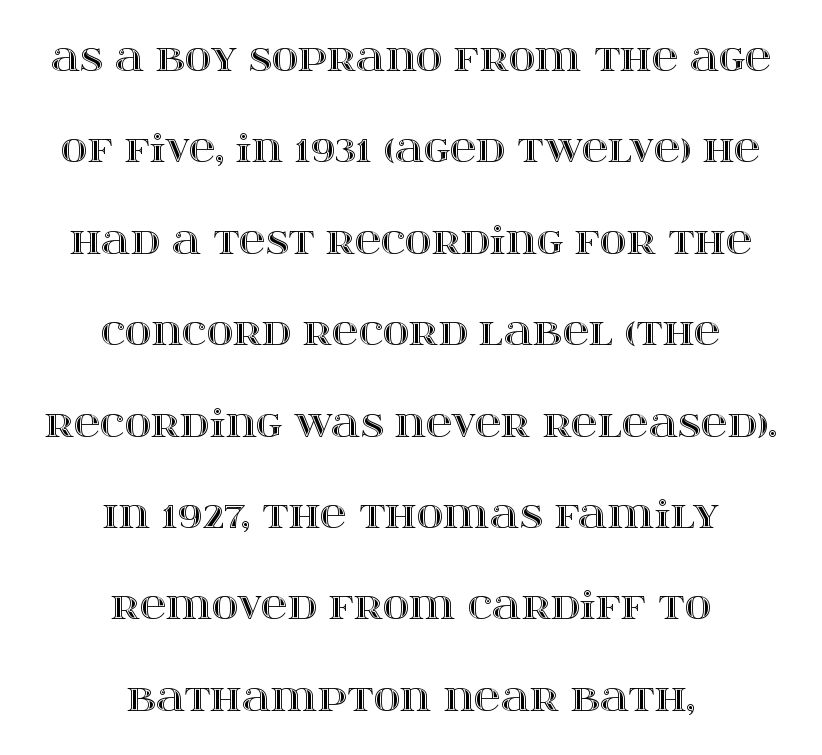
{"italic": "no", "width": "wide", "x_height": "large", "monospaced": "no", "underline": "no", "align": "center", "line_spacing": "loose", "line_spacing_ratio": 2.47, "letter_spacing": "normal", "letter_spacing_em": 0.0, "glyph_px": 37}
